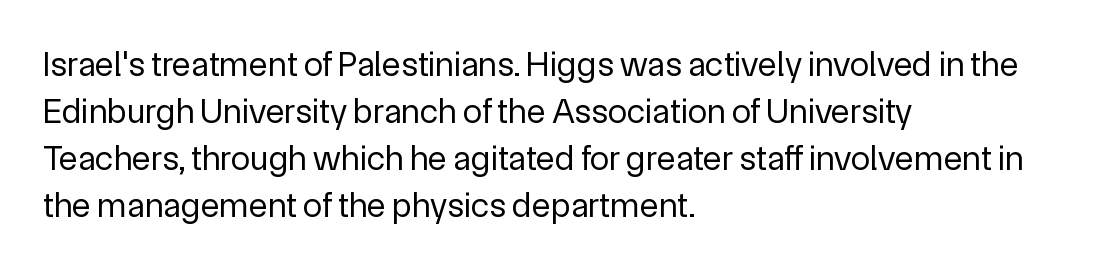
The image shows 35 px regular-weight sans-serif type, upright; set left-aligned, normal line spacing (1.34x), normal letter spacing, not underlined; a medium x-height.
